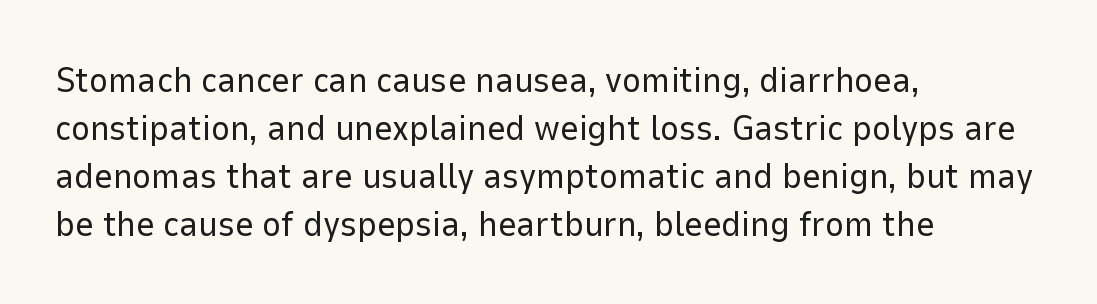
{"serif": "no", "italic": "no", "bold": "no", "weight": "regular", "width": "normal", "stroke_contrast": "low", "x_height": "medium", "monospaced": "no", "underline": "no", "align": "left", "line_spacing": "normal", "line_spacing_ratio": 1.33, "letter_spacing": "normal", "letter_spacing_em": 0.0, "glyph_px": 36}
